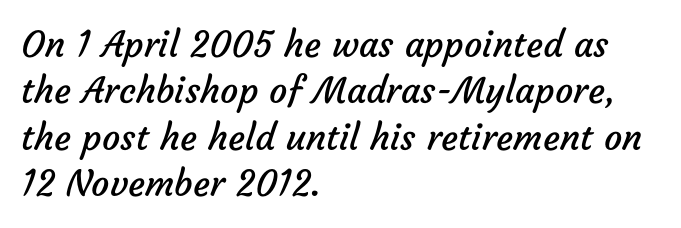
The image shows 36 px regular-weight sans-serif type; set left-aligned, normal line spacing (1.29x), normal letter spacing, not underlined; low stroke contrast and a medium x-height.
